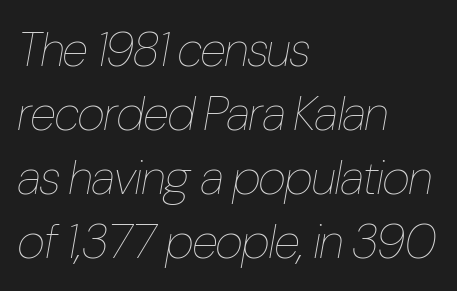
{"italic": "yes", "lean": "right", "slant_degrees": 10, "bold": "no", "weight": "thin", "width": "condensed", "stroke_contrast": "low", "x_height": "medium", "monospaced": "no", "underline": "no", "align": "left", "line_spacing": "normal", "line_spacing_ratio": 1.33, "letter_spacing": "normal", "letter_spacing_em": 0.0, "glyph_px": 48}
